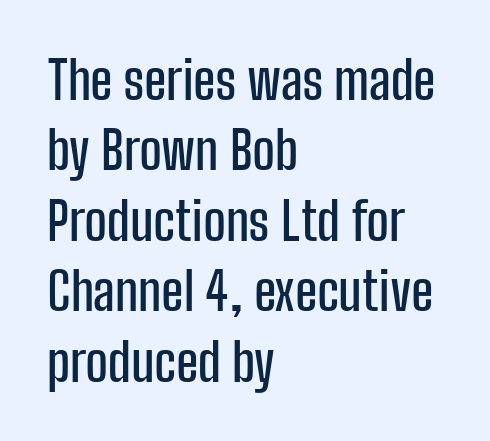
Bare-footed words on every line. No extra tracking has been applied to these lines. Serif or sans? Sans — the stroke terminals are bare. It's the straight-up-and-down kind of type. A classic flush-left, rag-right setting is used for this passage. The letters advance in unequal steps, a hallmark of proportional type.
